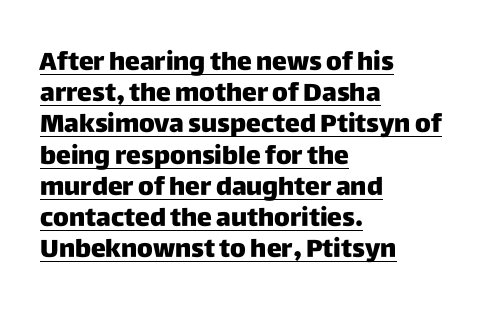
Each word holds together tightly as a unit, with standard inter-letter gaps. Posture: straight, roman, zero tilt. All the whitespace from short lines collects on the right. The glyphs are accompanied by a horizontal stroke just below them. Regular leading.
